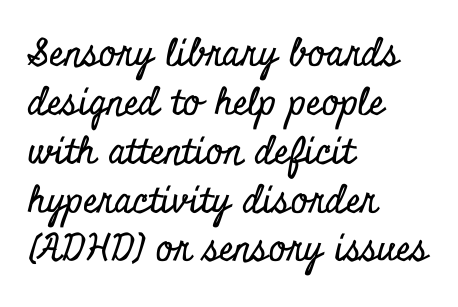
The image shows 37 px condensed serif type; set left-aligned, normal line spacing (1.32x), normal letter spacing, not underlined; low stroke contrast and a small x-height.
